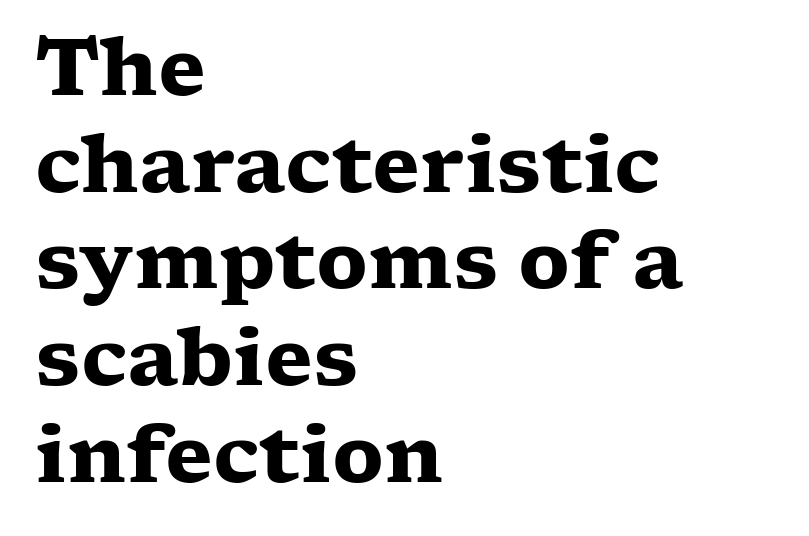
{"serif": "yes", "italic": "no", "bold": "yes", "weight": "heavy", "width": "wide", "stroke_contrast": "low", "x_height": "medium", "monospaced": "no", "underline": "no", "align": "left", "line_spacing_ratio": 1.24, "letter_spacing": "normal", "letter_spacing_em": 0.0, "glyph_px": 78}
